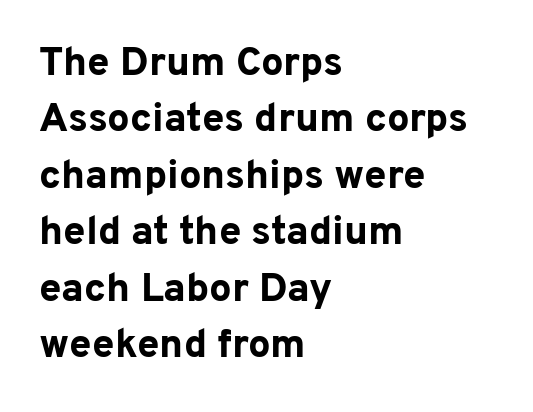
{"serif": "no", "italic": "no", "bold": "yes", "weight": "bold", "width": "normal", "stroke_contrast": "low", "x_height": "medium", "monospaced": "no", "underline": "no", "align": "left", "line_spacing": "normal", "line_spacing_ratio": 1.41, "letter_spacing": "normal", "letter_spacing_em": 0.0, "glyph_px": 40}
